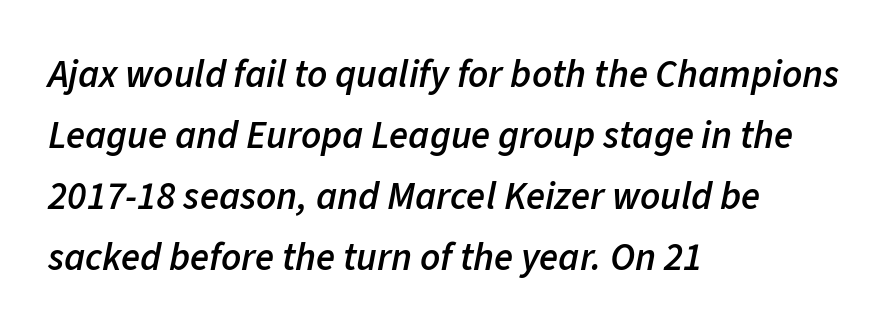
Summary of vertical rhythm: regular, with standard interline spacing. A student would call this left alignment; a typographer would say flush left, rag right. Stems and bowls a touch heavier than normal — semibold. Here the designer chose a conventional face with non-uniform glyph widths. Tall strokes in this sample are angled rather than plumb.
